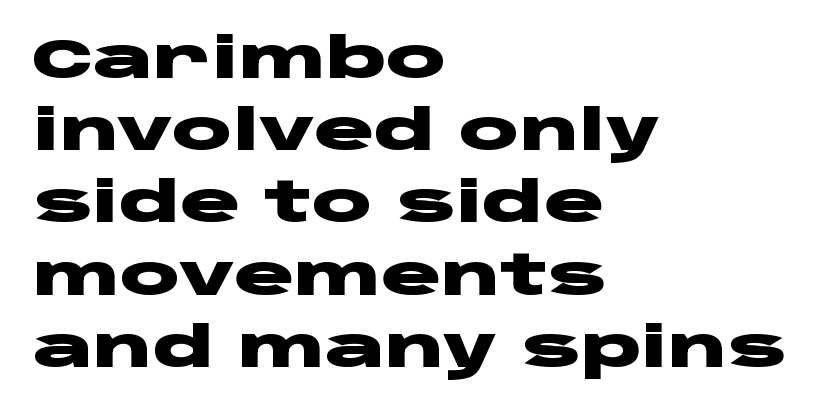
The image shows 56 px heavy, wide sans-serif type, upright; set left-aligned, normal line spacing (1.29x), normal letter spacing, not underlined; low stroke contrast and a large x-height.
